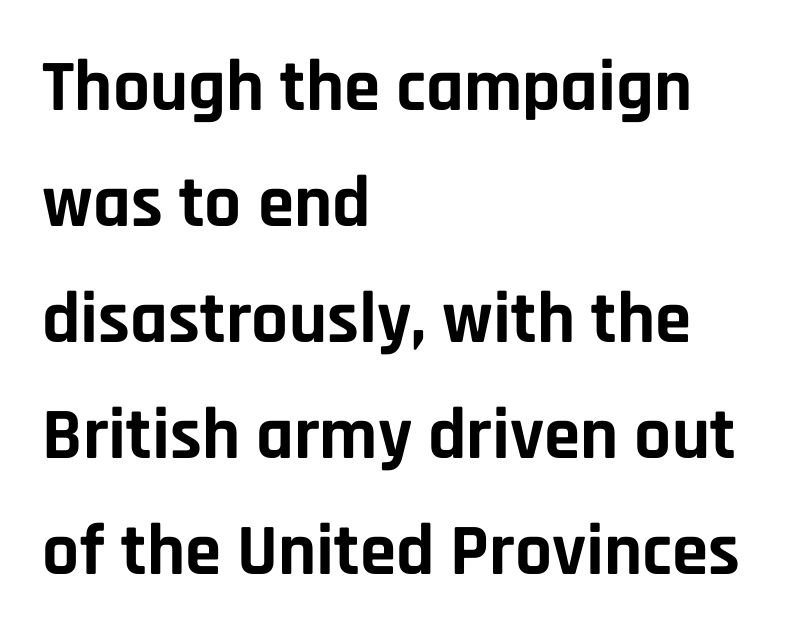
Q: Is the text bold? A: Yes.
Q: Is the text italic (slanted)? A: No, it is upright.
Q: Is the typeface a serif or a sans-serif typeface? A: Sans-serif.
Q: Is the text underlined? A: No.
Q: How is the paragraph aligned? A: Left-aligned.
Q: Is the spacing between letters normal or unusually wide? A: Normal.
Q: Is the spacing between lines tight, normal or loose? A: Normal.
Q: Width (condensed, normal, or wide)? A: Normal.
Q: Stroke contrast? A: Low.
Q: x-height? A: Large.
Q: Monospaced? A: No.
